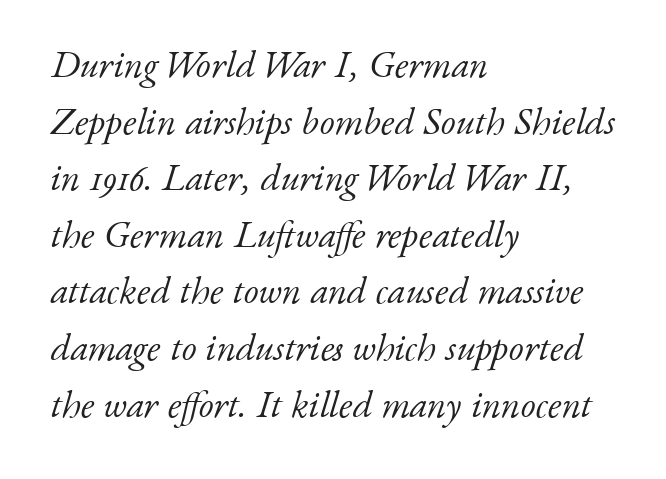
This is serif lettering, the kind often seen in printed books. Words appear dense and cohesive because spacing is normal. Lines of text with bare space underneath. Is the block centered? No — it sits flush against the left margin. Spacing verdict: proportional, widths tailored to each character. If you drew a line through each stem, it would be angled.
